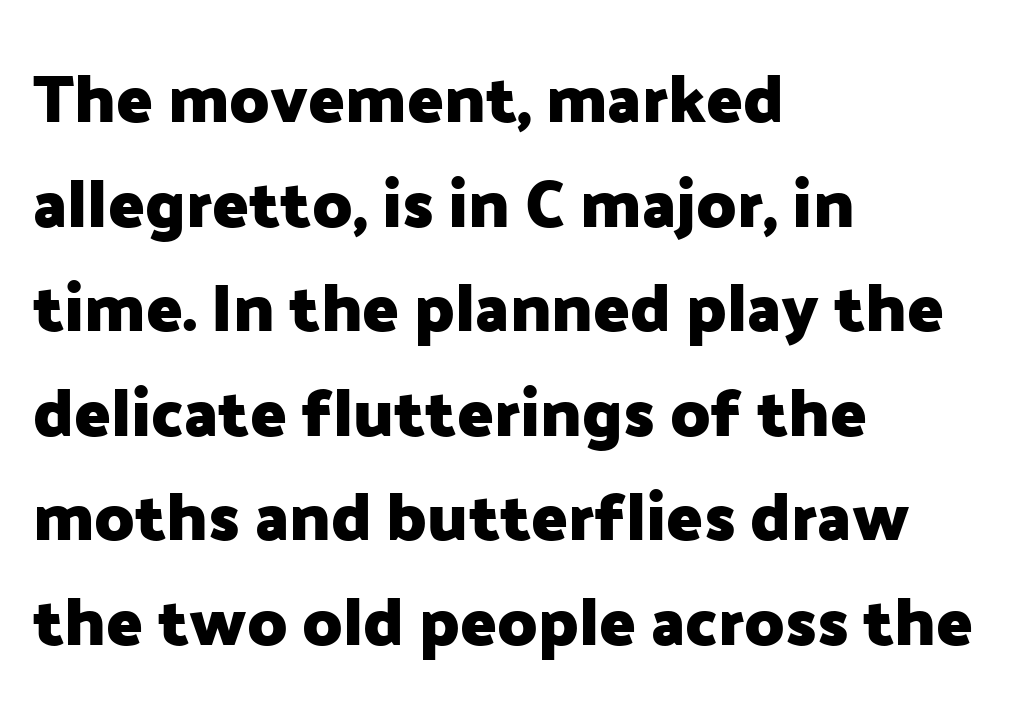
Its strokes are broad and dark, the hallmark of bold type. Looks like regular typesetting: each glyph gets only the width it needs. Is there much room between lines? A standard amount, neither cramped nor airy. This is the regular roman posture of the typeface. Characters follow at the spacing the type designer built in.
